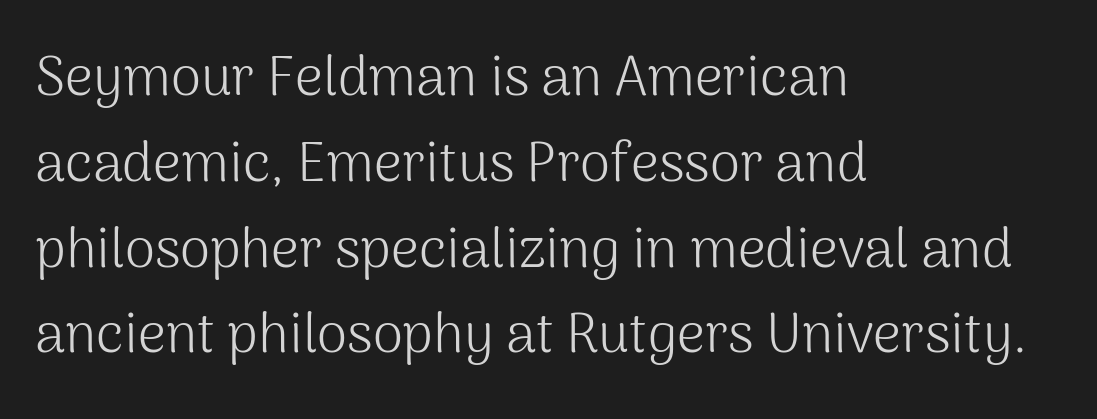
Q: Is the text bold? A: No.
Q: Is the text italic (slanted)? A: No, it is upright.
Q: Is the typeface a serif or a sans-serif typeface? A: Sans-serif.
Q: Is the text underlined? A: No.
Q: How is the paragraph aligned? A: Left-aligned.
Q: Is the spacing between letters normal or unusually wide? A: Normal.
Q: Is the spacing between lines tight, normal or loose? A: Normal.
Q: Width (condensed, normal, or wide)? A: Normal.
Q: Stroke contrast? A: Medium.
Q: x-height? A: Medium.
Q: Monospaced? A: No.
